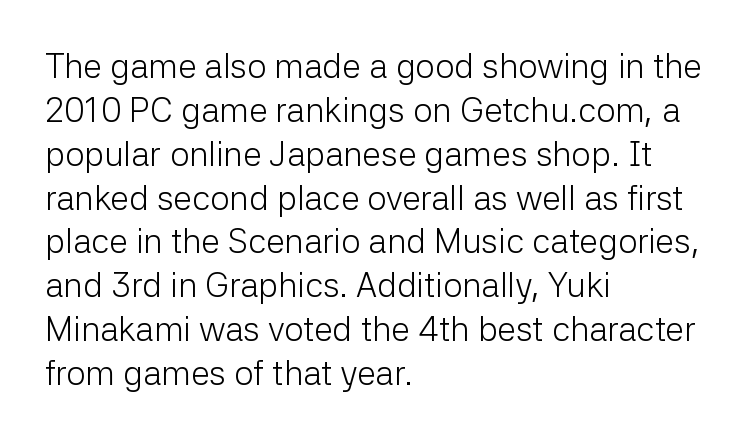
The image shows 34 px light sans-serif type, upright; set left-aligned, normal line spacing (1.29x), normal letter spacing, not underlined; low stroke contrast and a medium x-height.
